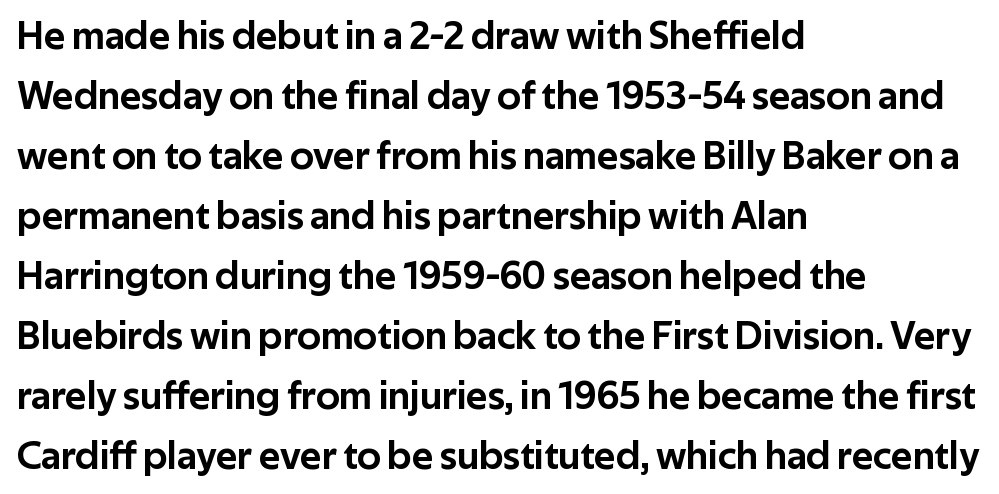
Interline gaps are of average width in this sample. Italic? Not at all — the glyphs are vertical. Each row of text sits above clean, open space. Tracking here is standard; glyphs follow each other at the usual distance. This sample uses a sans-serif face. Looks like regular typesetting: each glyph gets only the width it needs.
